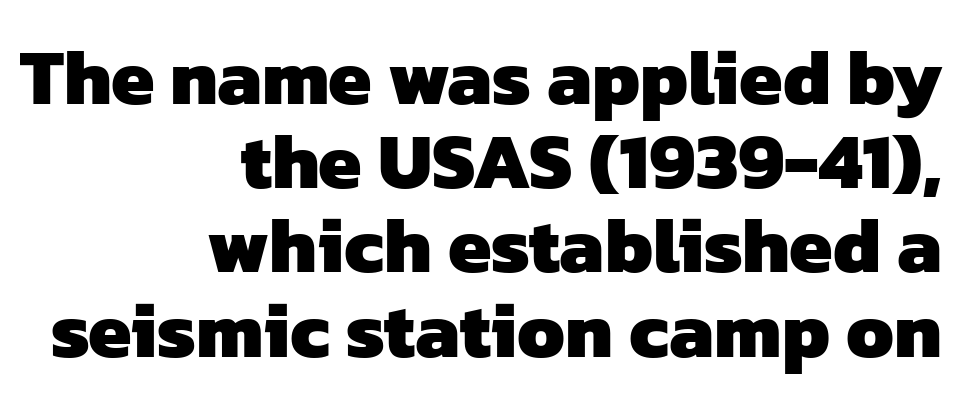
{"serif": "no", "bold": "yes", "weight": "heavy", "width": "normal", "stroke_contrast": "low", "x_height": "medium", "monospaced": "no", "underline": "no", "align": "right", "line_spacing": "tight", "line_spacing_ratio": 1.08, "letter_spacing": "normal", "letter_spacing_em": 0.0, "glyph_px": 78}
